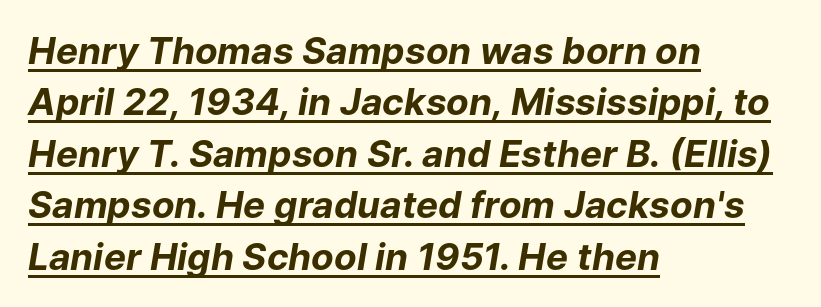
{"italic": "yes", "lean": "right", "slant_degrees": 9, "bold": "yes", "weight": "bold", "width": "normal", "stroke_contrast": "low", "x_height": "medium", "monospaced": "no", "underline": "yes", "align": "left", "line_spacing": "normal", "line_spacing_ratio": 1.39, "letter_spacing": "normal", "letter_spacing_em": 0.0, "glyph_px": 37}
